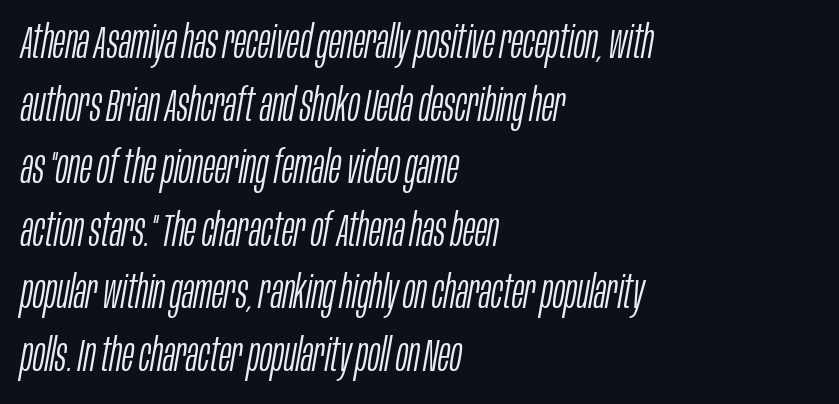
Q: Is the text bold? A: No.
Q: Is the text italic (slanted)? A: Yes, it leans right by about 10 degrees.
Q: Is the text underlined? A: No.
Q: How is the paragraph aligned? A: Left-aligned.
Q: Is the spacing between letters normal or unusually wide? A: Normal.
Q: Is the spacing between lines tight, normal or loose? A: Normal.
Q: Width (condensed, normal, or wide)? A: Condensed.
Q: Stroke contrast? A: Low.
Q: x-height? A: Large.
Q: Monospaced? A: No.
